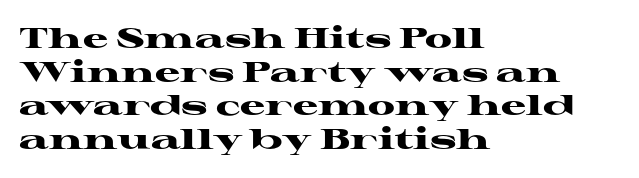
The image shows 28 px heavy, wide serif type, upright; set left-aligned, line spacing 1.2x, normal letter spacing, not underlined; high stroke contrast and a medium x-height.
